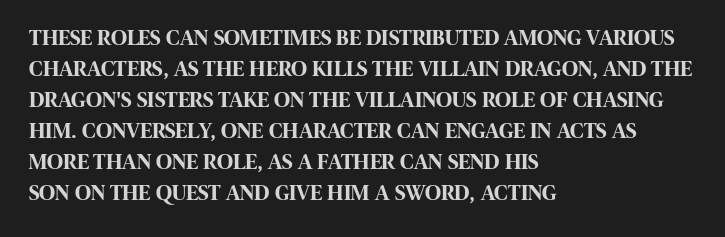
The image shows 22 px bold type, upright; set left-aligned, normal line spacing (1.41x), normal letter spacing, not underlined.
